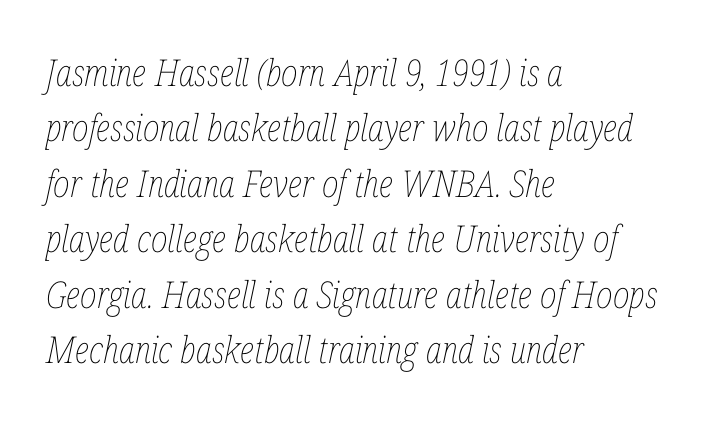
{"italic": "yes", "lean": "right", "slant_degrees": 12, "bold": "no", "weight": "thin", "width": "condensed", "stroke_contrast": "low", "x_height": "medium", "monospaced": "no", "underline": "no", "align": "left", "line_spacing": "normal", "line_spacing_ratio": 1.5, "letter_spacing": "normal", "letter_spacing_em": 0.0, "glyph_px": 37}
